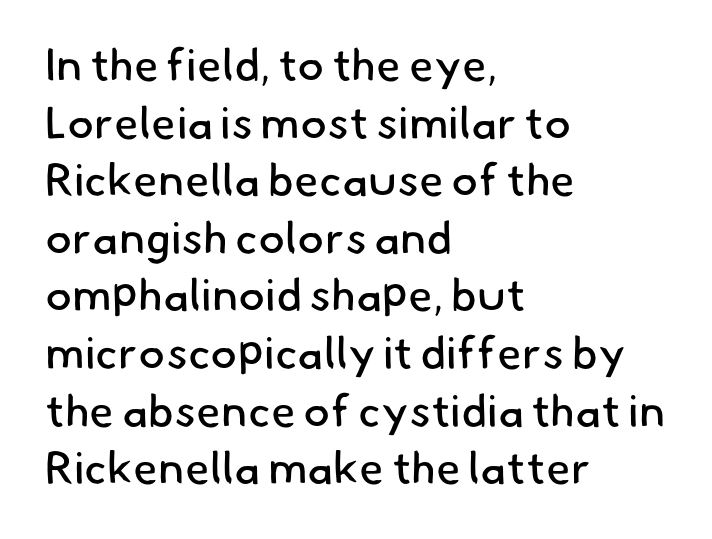
{"serif": "no", "bold": "no", "weight": "regular", "width": "normal", "stroke_contrast": "low", "x_height": "small", "monospaced": "no", "underline": "no", "align": "left", "line_spacing": "normal", "line_spacing_ratio": 1.28, "letter_spacing": "normal", "letter_spacing_em": 0.0, "glyph_px": 45}
